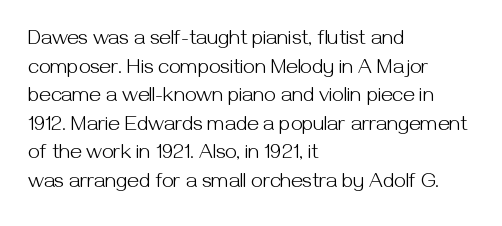
The image shows 21 px text type, upright; set left-aligned, normal line spacing (1.36x), normal letter spacing, not underlined.
